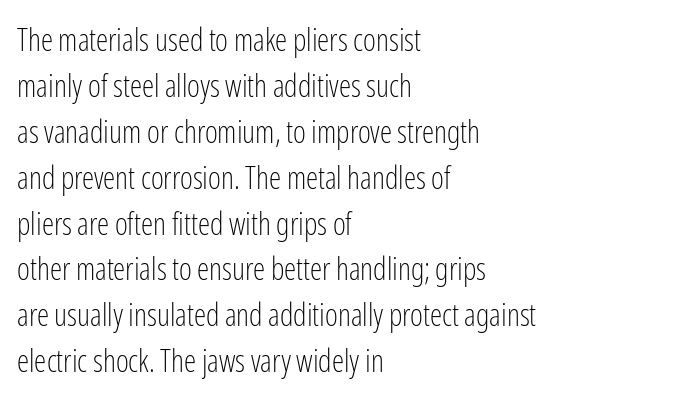
The image shows 31 px light, condensed sans-serif type, upright; set left-aligned, normal line spacing (1.48x), normal letter spacing, not underlined; low stroke contrast and a medium x-height.
